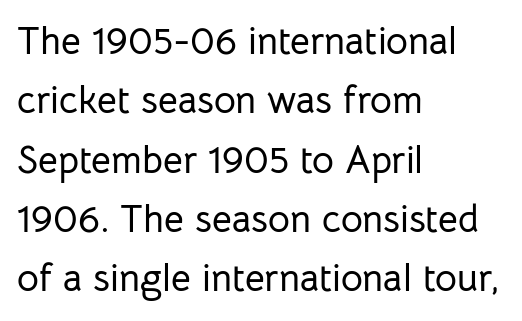
Q: Is the text italic (slanted)? A: No, it is upright.
Q: Is the typeface a serif or a sans-serif typeface? A: Sans-serif.
Q: Is the text underlined? A: No.
Q: How is the paragraph aligned? A: Left-aligned.
Q: Is the spacing between letters normal or unusually wide? A: Normal.
Q: Is the spacing between lines tight, normal or loose? A: Normal.
Q: Width (condensed, normal, or wide)? A: Normal.
Q: Stroke contrast? A: Low.
Q: x-height? A: Medium.
Q: Monospaced? A: No.
